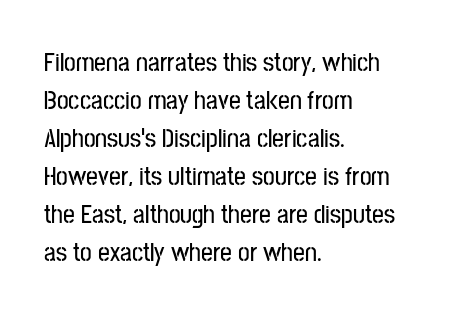
Vertical strokes here are truly vertical. Inter-character spacing is left at the font's built-in metrics. Beneath every word, the page is bare. The typesetter chose a ragged-right arrangement here. Quick note: interline space is typical.
